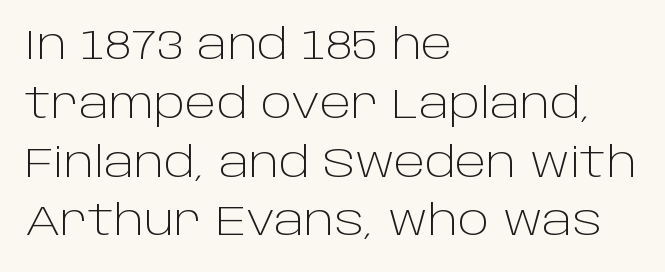
Alignment: flush left. The type is set solid horizontally, with unmodified tracking. The weight tops out at a normal text grade. The face used here is proportionally spaced, like ordinary book or web type. The axis of the letterforms is exactly vertical.
